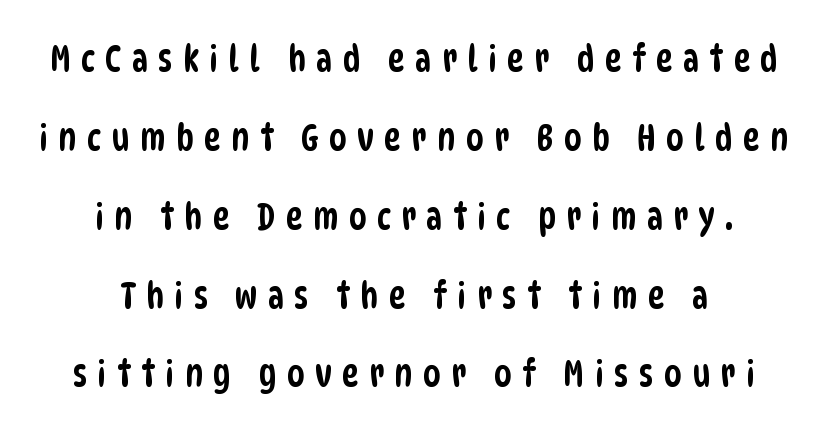
Q: Is the typeface a serif or a sans-serif typeface? A: Sans-serif.
Q: Is the text underlined? A: No.
Q: How is the paragraph aligned? A: Centered.
Q: Is the spacing between letters normal or unusually wide? A: Unusually wide.
Q: Is the spacing between lines tight, normal or loose? A: Loose.
Q: Width (condensed, normal, or wide)? A: Condensed.
Q: Stroke contrast? A: Low.
Q: x-height? A: Large.
Q: Monospaced? A: No.
